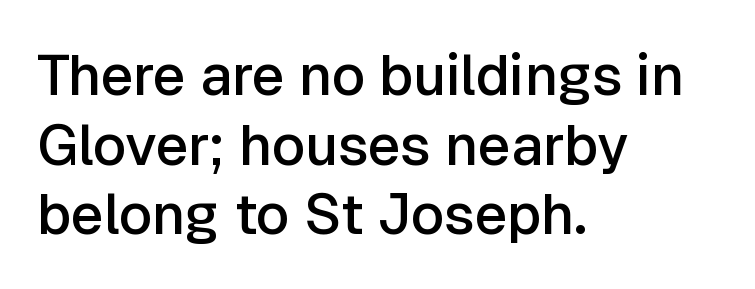
The image shows 57 px semibold sans-serif type, upright; set left-aligned, line spacing 1.22x, normal letter spacing, not underlined; low stroke contrast and a medium x-height.
